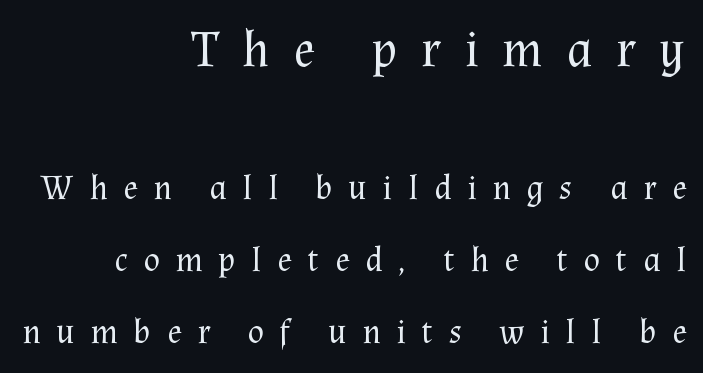
{"italic": "no", "bold": "no", "weight": "regular", "width": "normal", "stroke_contrast": "medium", "x_height": "medium", "monospaced": "no", "underline": "no", "align": "right", "line_spacing": "loose", "line_spacing_ratio": 2.12, "letter_spacing": "wide", "letter_spacing_em": 0.46, "larger_block": "first", "size_ratio": 1.5, "glyph_px": 51}
